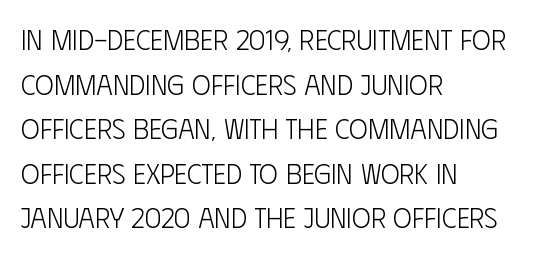
{"serif": "no", "italic": "no", "bold": "no", "weight": "light", "width": "condensed", "stroke_contrast": "low", "x_height": "large", "monospaced": "no", "underline": "no", "align": "left", "line_spacing": "normal", "line_spacing_ratio": 1.59, "letter_spacing": "normal", "letter_spacing_em": 0.0, "glyph_px": 28}
